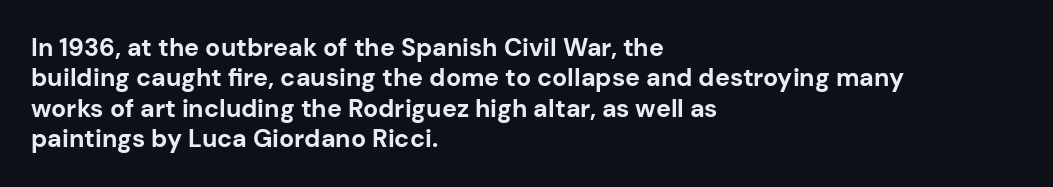
The image shows 25 px bold type, upright; set left-aligned, line spacing 1.22x, normal letter spacing, not underlined.
